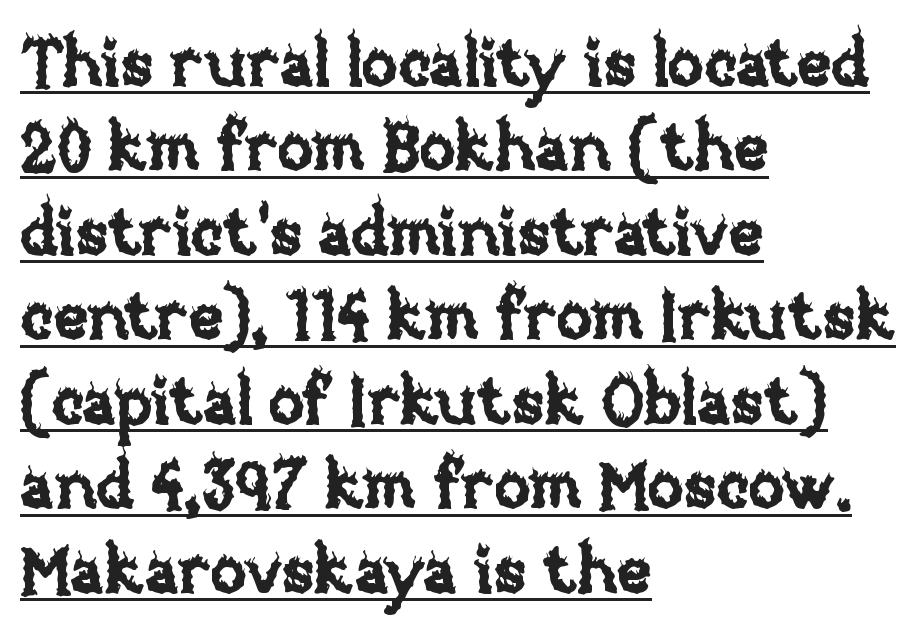
The image shows 66 px text type, upright; set left-aligned, normal line spacing (1.28x), normal letter spacing, underlined; low stroke contrast and a large x-height.
